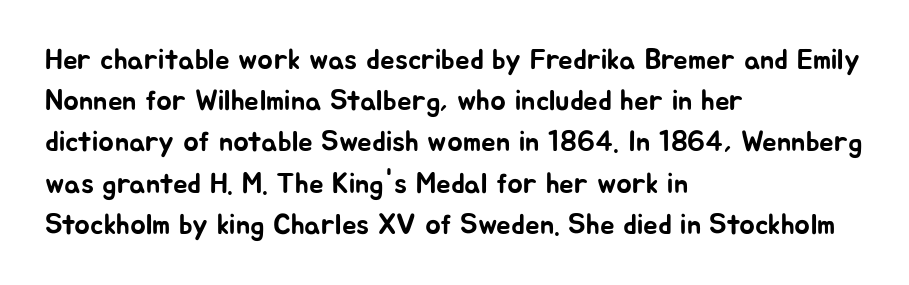
{"serif": "no", "italic": "no", "width": "normal", "stroke_contrast": "low", "x_height": "medium", "monospaced": "no", "underline": "no", "align": "left", "line_spacing": "normal", "line_spacing_ratio": 1.42, "letter_spacing": "normal", "letter_spacing_em": 0.0, "glyph_px": 29}
